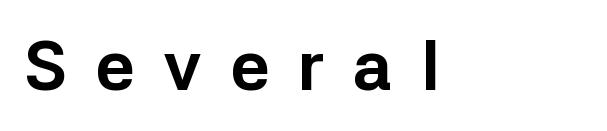
Q: Is the text bold? A: Yes.
Q: Is the text italic (slanted)? A: No, it is upright.
Q: Is the typeface a serif or a sans-serif typeface? A: Sans-serif.
Q: Is the text underlined? A: No.
Q: How is the paragraph aligned? A: Left-aligned.
Q: Is the spacing between letters normal or unusually wide? A: Unusually wide.
Q: Width (condensed, normal, or wide)? A: Normal.
Q: Stroke contrast? A: Low.
Q: x-height? A: Medium.
Q: Monospaced? A: No.
